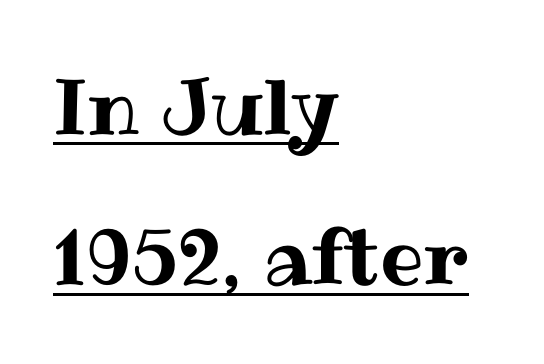
The image shows 77 px text type, upright; set left-aligned, loose line spacing (1.95x), normal letter spacing, underlined; medium stroke contrast and a medium x-height.
